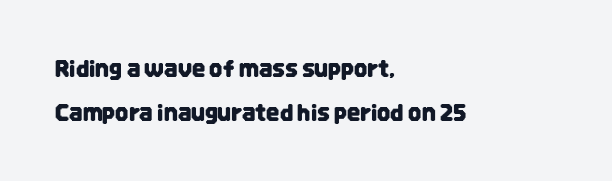
{"italic": "no", "underline": "no", "align": "left", "line_spacing": "loose", "line_spacing_ratio": 1.93, "letter_spacing": "normal", "letter_spacing_em": 0.0, "glyph_px": 23}
